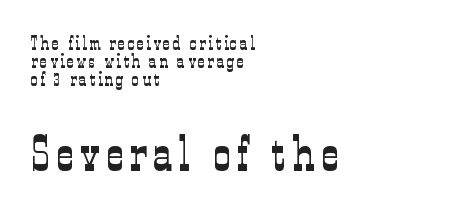
The image shows 48 px light, condensed serif type, upright; set left-aligned, tight line spacing (0.96x), not underlined; the second (bottom) block is 2.53x larger; low stroke contrast and a medium x-height.
